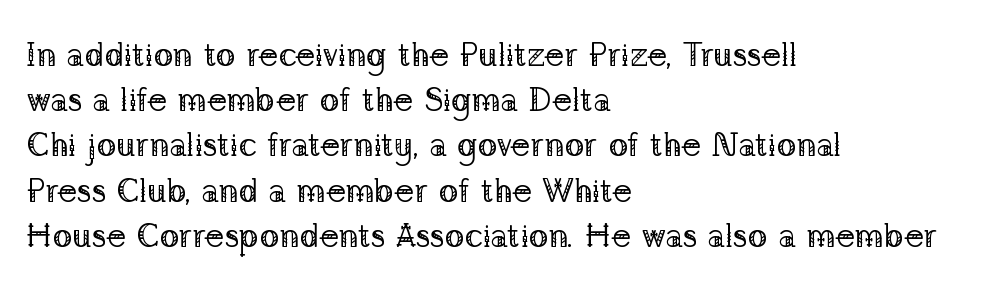
The image shows 33 px regular-weight serif type, upright; set left-aligned, normal line spacing (1.37x), normal letter spacing, not underlined; low stroke contrast and a medium x-height.
